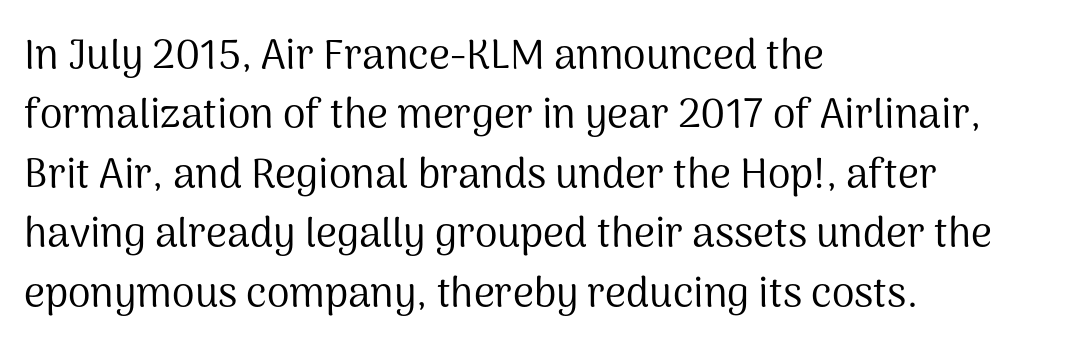
The image shows 41 px regular-weight sans-serif type, upright; set left-aligned, normal line spacing (1.45x), normal letter spacing, not underlined; medium stroke contrast and a medium x-height.
